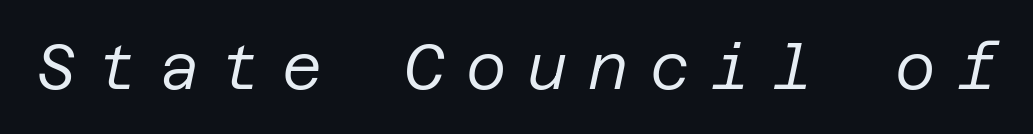
The image shows 62 px regular-weight type, italic (leaning right); set unusually wide letter spacing (+0.34 em), not underlined; low stroke contrast and a large x-height.
